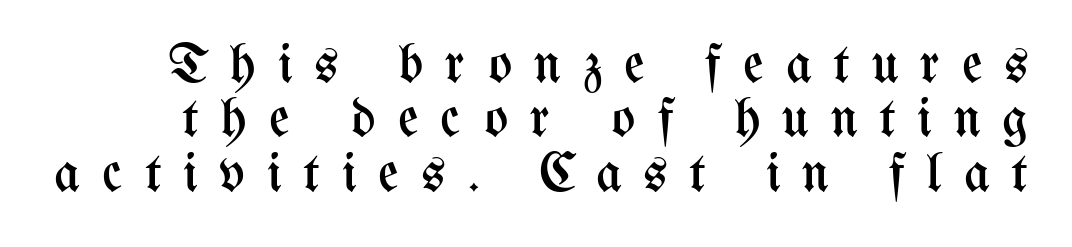
Upright lettering throughout. Vertical spacing — tight. Caption: expanded tracking, letters set apart. Note the varied advance widths — an 'i' is clearly narrower than an 'm'. Unmarked baselines from the first word to the last. The letterforms sit at book weight or below.
